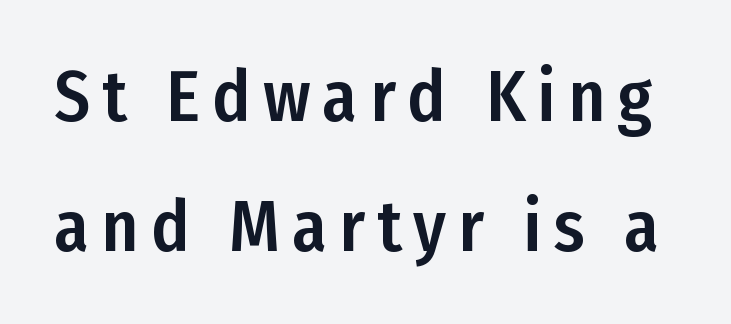
Q: Is the text italic (slanted)? A: No, it is upright.
Q: Is the typeface a serif or a sans-serif typeface? A: Sans-serif.
Q: Is the text underlined? A: No.
Q: Width (condensed, normal, or wide)? A: Condensed.
Q: Stroke contrast? A: Low.
Q: x-height? A: Medium.
Q: Monospaced? A: No.
